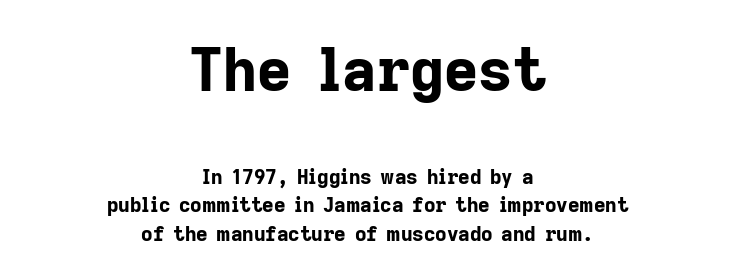
Scale decreases going downward across the two blocks. The lines sit at an ordinary, default distance from one another. The string is rendered with underlining switched off. Stroke terminals: plain, sans-serif.
